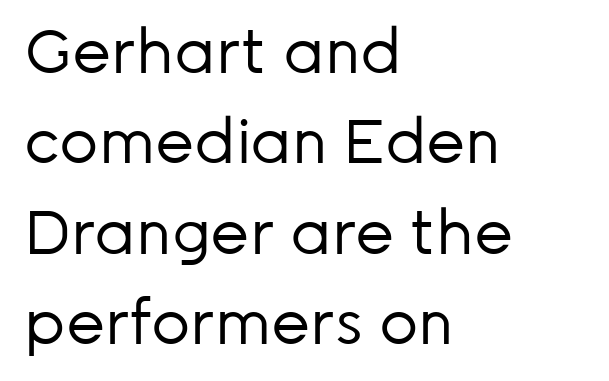
Q: Is the text bold? A: No.
Q: Is the text italic (slanted)? A: No, it is upright.
Q: Is the typeface a serif or a sans-serif typeface? A: Sans-serif.
Q: Is the text underlined? A: No.
Q: How is the paragraph aligned? A: Left-aligned.
Q: Is the spacing between letters normal or unusually wide? A: Normal.
Q: Is the spacing between lines tight, normal or loose? A: Normal.
Q: Width (condensed, normal, or wide)? A: Normal.
Q: Stroke contrast? A: Low.
Q: x-height? A: Medium.
Q: Monospaced? A: No.
